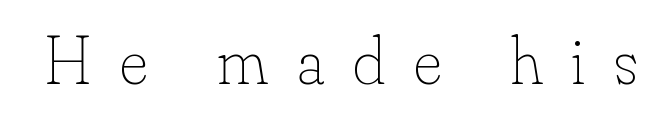
Q: Is the text bold? A: No.
Q: Is the text italic (slanted)? A: No, it is upright.
Q: Is the text underlined? A: No.
Q: Is the spacing between letters normal or unusually wide? A: Unusually wide.
Q: Width (condensed, normal, or wide)? A: Normal.
Q: Stroke contrast? A: Low.
Q: x-height? A: Small.
Q: Monospaced? A: No.
